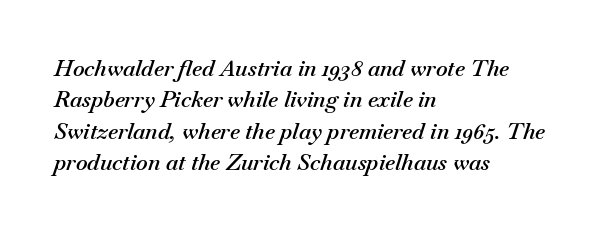
Q: Is the text bold? A: Semi-bold.
Q: Is the text italic (slanted)? A: Yes, it leans right by about 18 degrees.
Q: Is the text underlined? A: No.
Q: How is the paragraph aligned? A: Left-aligned.
Q: Is the spacing between letters normal or unusually wide? A: Normal.
Q: Is the spacing between lines tight, normal or loose? A: Normal.
